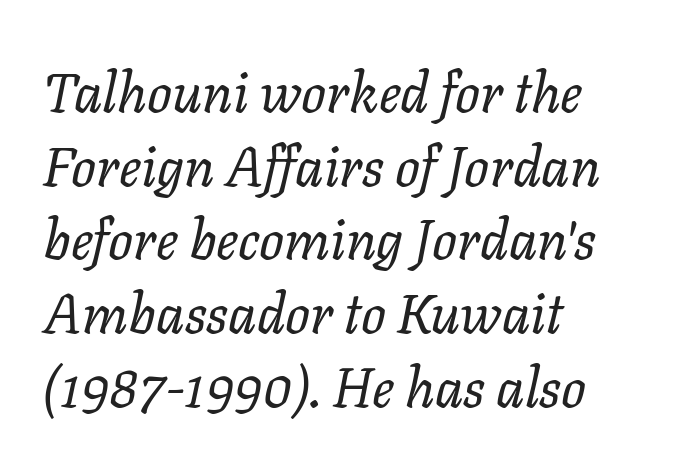
{"italic": "yes", "lean": "right", "slant_degrees": 11, "bold": "no", "weight": "regular", "width": "normal", "stroke_contrast": "low", "x_height": "medium", "monospaced": "no", "underline": "no", "align": "left", "line_spacing": "normal", "line_spacing_ratio": 1.34, "letter_spacing": "normal", "letter_spacing_em": 0.0, "glyph_px": 55}
